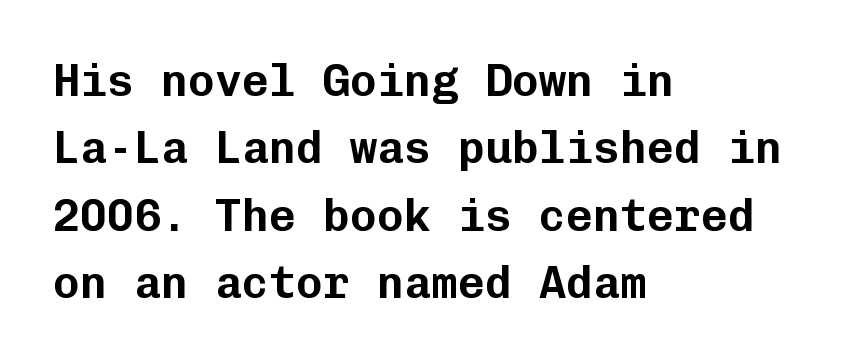
{"serif": "no", "italic": "no", "width": "normal", "stroke_contrast": "low", "x_height": "medium", "monospaced": "yes", "underline": "no", "align": "left", "line_spacing": "normal", "line_spacing_ratio": 1.5, "letter_spacing": "normal", "letter_spacing_em": 0.0, "glyph_px": 45}
